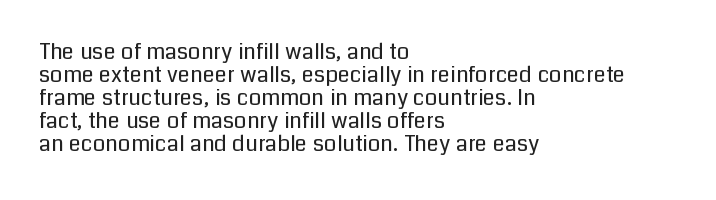
Q: Is the text bold? A: No.
Q: Is the text italic (slanted)? A: No, it is upright.
Q: Is the text underlined? A: No.
Q: How is the paragraph aligned? A: Left-aligned.
Q: Is the spacing between letters normal or unusually wide? A: Normal.
Q: Is the spacing between lines tight, normal or loose? A: Tight.
